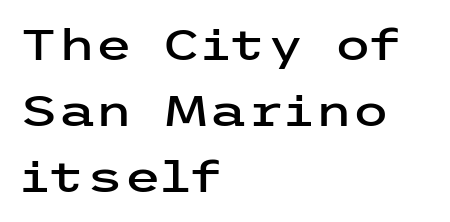
{"serif": "no", "italic": "no", "width": "wide", "stroke_contrast": "low", "x_height": "medium", "underline": "no", "align": "left", "line_spacing": "normal", "line_spacing_ratio": 1.53, "letter_spacing": "normal", "letter_spacing_em": 0.0, "glyph_px": 43}
